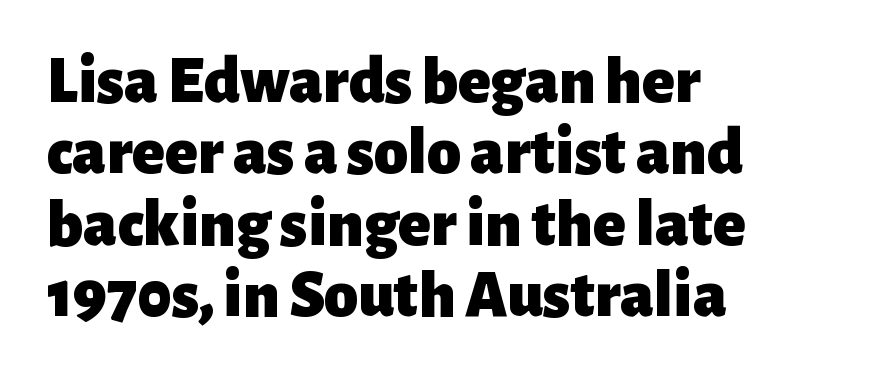
{"serif": "no", "italic": "no", "bold": "yes", "weight": "heavy", "width": "normal", "stroke_contrast": "low", "x_height": "medium", "monospaced": "no", "underline": "no", "align": "left", "line_spacing": "tight", "line_spacing_ratio": 1.05, "letter_spacing": "normal", "letter_spacing_em": 0.0, "glyph_px": 68}
